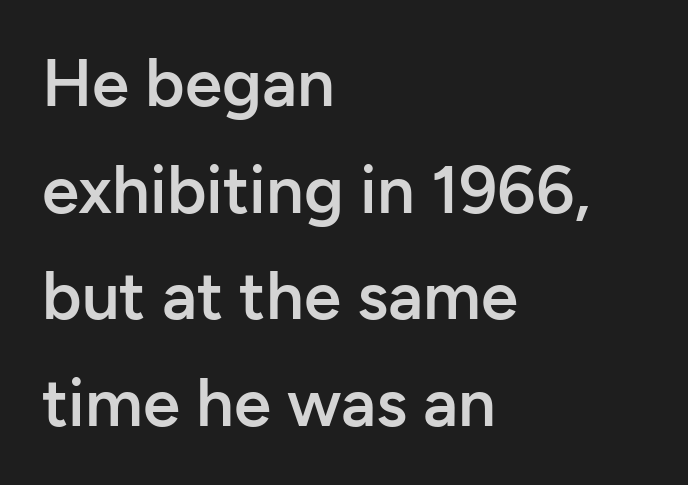
{"serif": "no", "italic": "no", "bold": "semi", "weight": "semibold", "width": "normal", "stroke_contrast": "low", "x_height": "medium", "monospaced": "no", "underline": "no", "align": "left", "line_spacing": "normal", "line_spacing_ratio": 1.59, "letter_spacing": "normal", "letter_spacing_em": 0.0, "glyph_px": 67}
